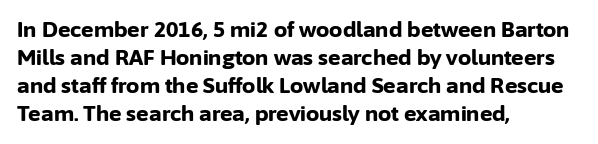
{"italic": "no", "bold": "yes", "underline": "no", "align": "left", "line_spacing": "normal", "line_spacing_ratio": 1.34, "letter_spacing": "normal", "letter_spacing_em": 0.0, "glyph_px": 21}
